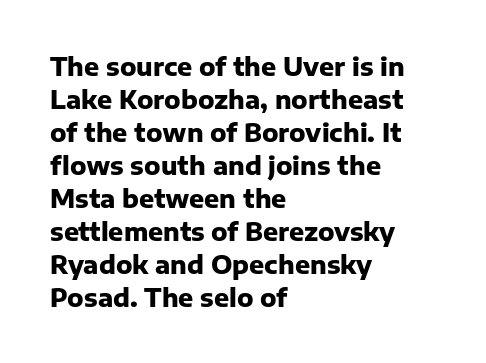
Q: Is the text bold? A: Yes.
Q: Is the text italic (slanted)? A: No, it is upright.
Q: Is the text underlined? A: No.
Q: How is the paragraph aligned? A: Left-aligned.
Q: Is the spacing between letters normal or unusually wide? A: Normal.
Q: Is the spacing between lines tight, normal or loose? A: Normal.
